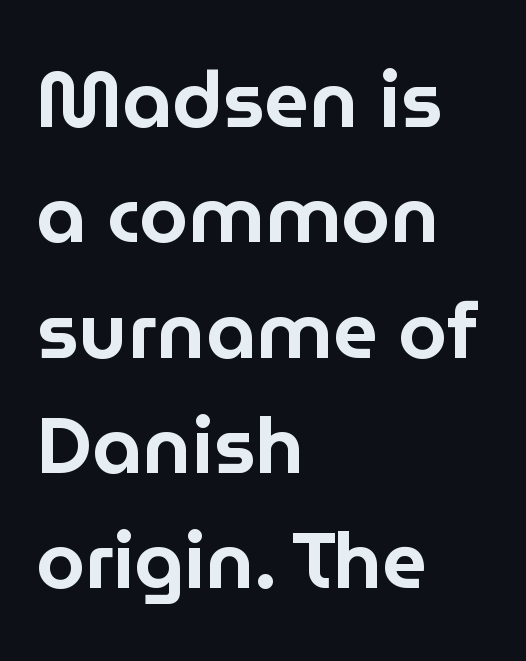
The image shows 79 px sans-serif type, upright; set left-aligned, normal line spacing (1.46x), normal letter spacing, not underlined; low stroke contrast and a medium x-height.
